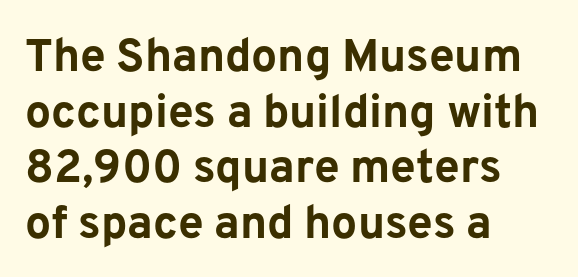
Q: Is the text bold? A: Yes.
Q: Is the text italic (slanted)? A: No, it is upright.
Q: Is the typeface a serif or a sans-serif typeface? A: Sans-serif.
Q: Is the text underlined? A: No.
Q: How is the paragraph aligned? A: Left-aligned.
Q: Is the spacing between letters normal or unusually wide? A: Normal.
Q: Width (condensed, normal, or wide)? A: Normal.
Q: Stroke contrast? A: Low.
Q: x-height? A: Medium.
Q: Monospaced? A: No.
